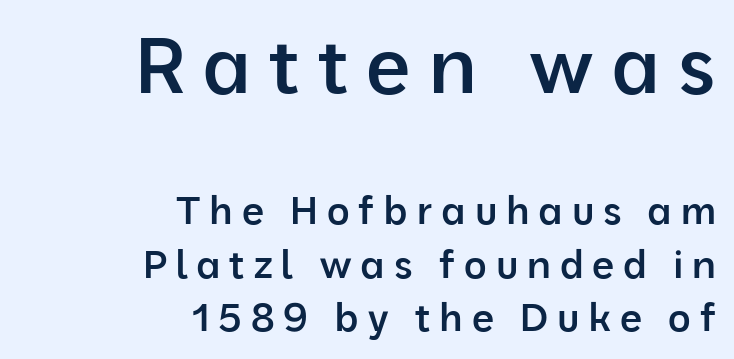
The image shows 78 px semibold sans-serif type, upright; set right-aligned, normal line spacing (1.36x), unusually wide letter spacing (+0.23 em), not underlined; the first (top) block is 2.0x larger; low stroke contrast and a medium x-height.
